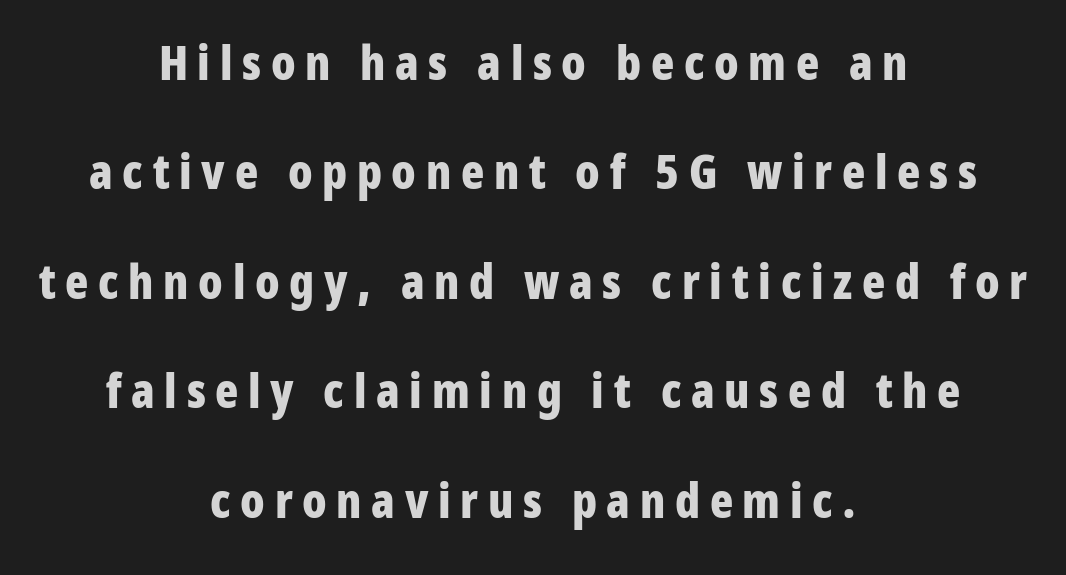
Q: Is the text bold? A: Yes.
Q: Is the text italic (slanted)? A: No, it is upright.
Q: Is the typeface a serif or a sans-serif typeface? A: Sans-serif.
Q: Is the text underlined? A: No.
Q: How is the paragraph aligned? A: Centered.
Q: Is the spacing between letters normal or unusually wide? A: Unusually wide.
Q: Is the spacing between lines tight, normal or loose? A: Loose.
Q: Width (condensed, normal, or wide)? A: Condensed.
Q: Stroke contrast? A: Low.
Q: x-height? A: Medium.
Q: Monospaced? A: No.
